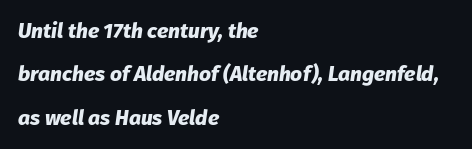
The image shows 21 px bold type, italic (leaning right); set left-aligned, loose line spacing (2.07x), normal letter spacing, not underlined.
